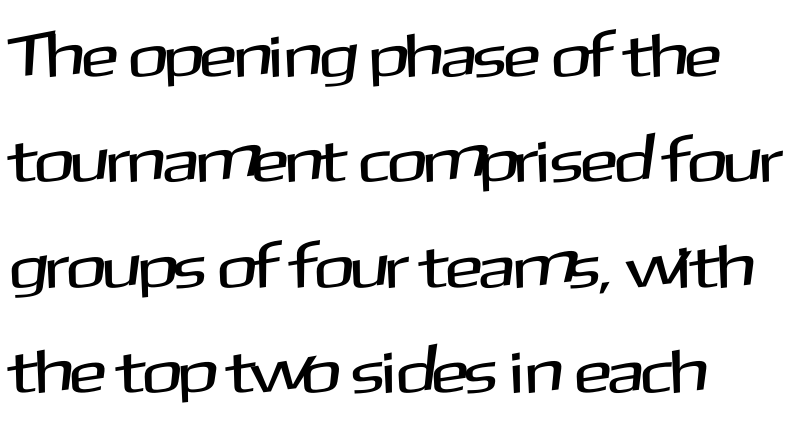
The type is set solid horizontally, with unmodified tracking. This sample uses an upright cut, with every glyph sitting square on the baseline. You could not count columns in this text — the font is proportionally spaced. Font category for this specimen: sans-serif. Lines of text with bare space underneath.
